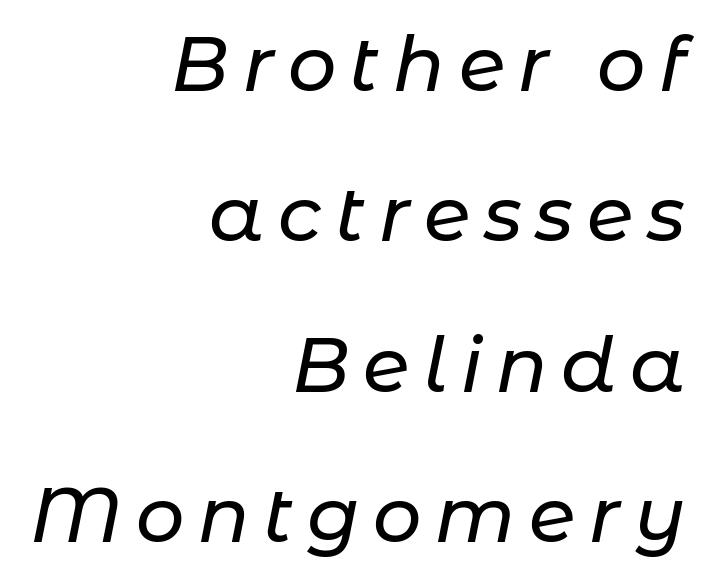
The lines are spread far apart with generous leading. Bare-footed words on every line. Proportional: the letters do not fall into vertical columns. You can tell it's italic because the verticals aren't actually vertical. These lines stack with their right ends in a neat column.
